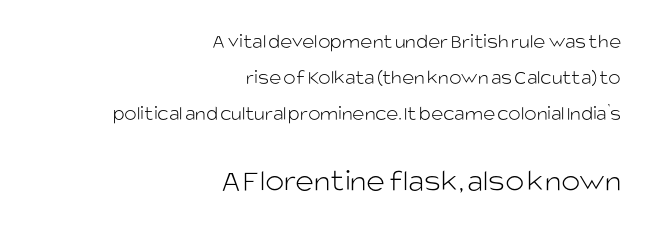
{"serif": "no", "italic": "no", "bold": "no", "weight": "light", "width": "normal", "stroke_contrast": "low", "x_height": "large", "monospaced": "no", "underline": "no", "align": "right", "line_spacing_ratio": 1.72, "letter_spacing": "normal", "letter_spacing_em": 0.0, "larger_block": "second", "size_ratio": 1.52, "glyph_px": 32}
